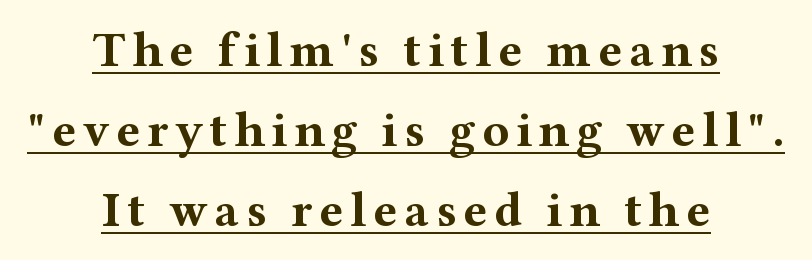
Does the weight exceed regular? Yes, all the way to bold. Alignment: centered. Each letter keeps its own natural width here, so spacing adapts to shape. These lines sit exactly where default settings would place them. Regarding serifs, this sample has them.
